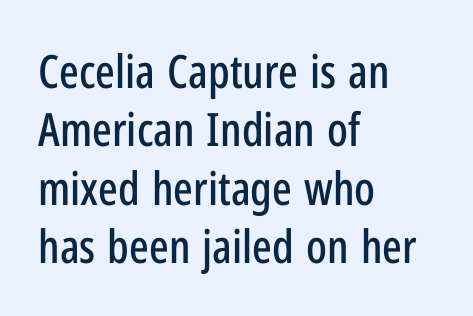
Characters follow at the spacing the type designer built in. Any mark beneath the type? The region is blank. These lines are rendered in a variable-pitch font. Alignment: flush left.
